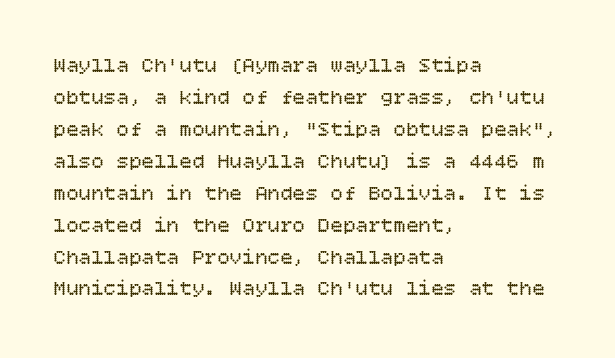
{"italic": "no", "bold": "no", "underline": "no", "align": "left", "line_spacing": "normal", "line_spacing_ratio": 1.52, "letter_spacing": "normal", "letter_spacing_em": 0.0, "glyph_px": 21}
